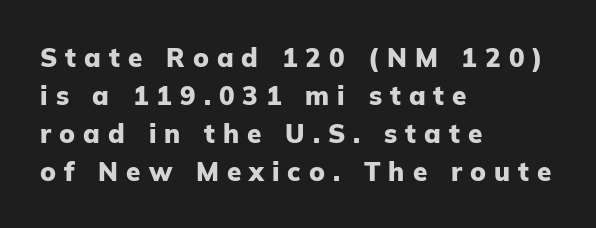
{"italic": "no", "bold": "yes", "underline": "no", "align": "left", "line_spacing": "normal", "line_spacing_ratio": 1.46, "letter_spacing": "wide", "letter_spacing_em": 0.31, "glyph_px": 26}
